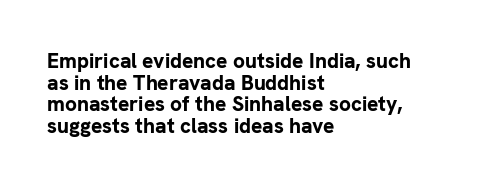
Chunky letters — that's bold for sure. Spacing between characters is what you'd get straight out of the box. Vertically, the passage feels compressed, each row crowding the next. Plain, unruled lines of type. The rag falls on the right side of this text block. Upright lettering throughout.
